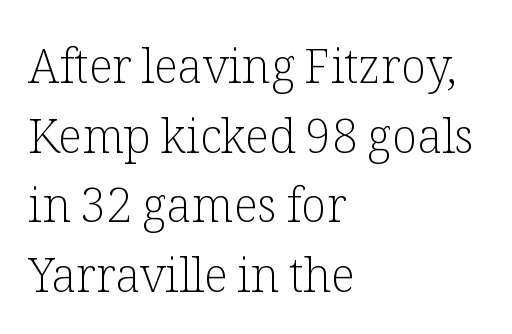
The image shows 47 px light serif type, upright; set left-aligned, normal line spacing (1.48x), normal letter spacing, not underlined; low stroke contrast and a medium x-height.
